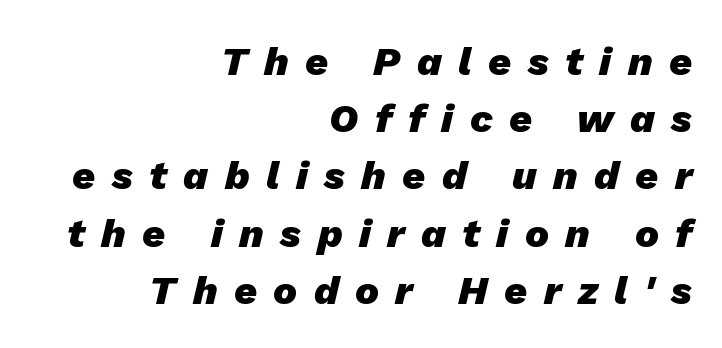
The image shows 40 px heavy type, italic (leaning right); set right-aligned, normal line spacing (1.43x), unusually wide letter spacing (+0.41 em), not underlined; low stroke contrast and a medium x-height.
